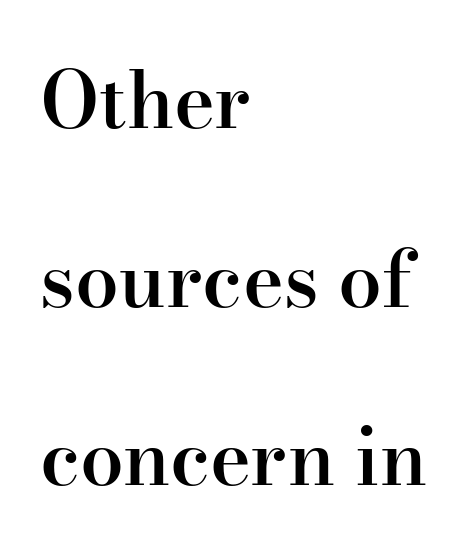
Note: serifs present on the glyphs. Posture: vertical. Vertical spacing — loose. Moderately thickened strokes mark this as semibold type.
